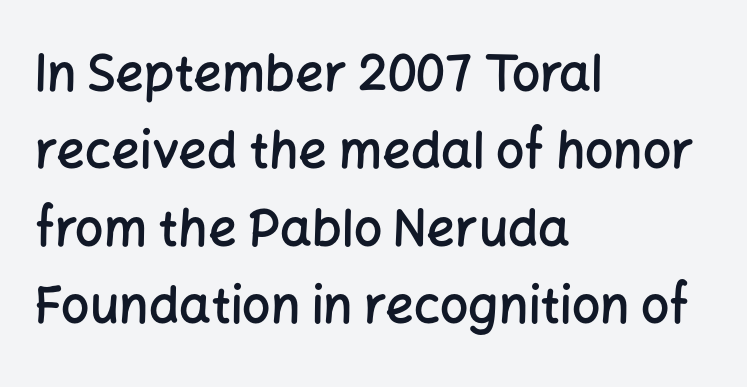
Q: Is the text bold? A: Semi-bold.
Q: Is the text italic (slanted)? A: No, it is upright.
Q: Is the typeface a serif or a sans-serif typeface? A: Sans-serif.
Q: Is the text underlined? A: No.
Q: How is the paragraph aligned? A: Left-aligned.
Q: Is the spacing between letters normal or unusually wide? A: Normal.
Q: Is the spacing between lines tight, normal or loose? A: Normal.
Q: Width (condensed, normal, or wide)? A: Normal.
Q: Stroke contrast? A: Low.
Q: x-height? A: Medium.
Q: Monospaced? A: No.
